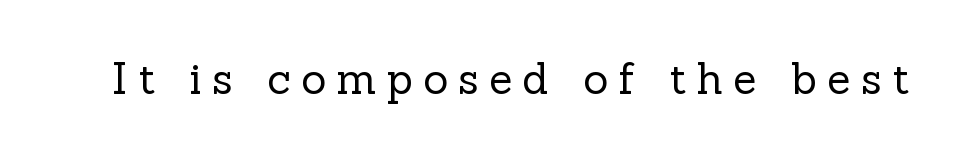
{"serif": "yes", "italic": "no", "bold": "no", "weight": "regular", "width": "normal", "x_height": "medium", "monospaced": "no", "underline": "no", "letter_spacing": "wide", "letter_spacing_em": 0.24, "glyph_px": 43}
